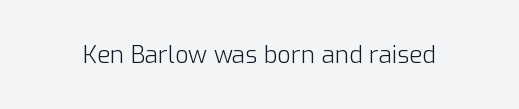
The image shows 24 px text type, upright; set normal letter spacing, not underlined.
